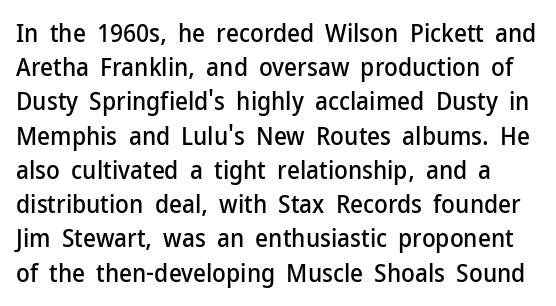
{"italic": "no", "underline": "no", "line_spacing": "normal", "line_spacing_ratio": 1.37, "letter_spacing": "normal", "letter_spacing_em": 0.0, "glyph_px": 25}
